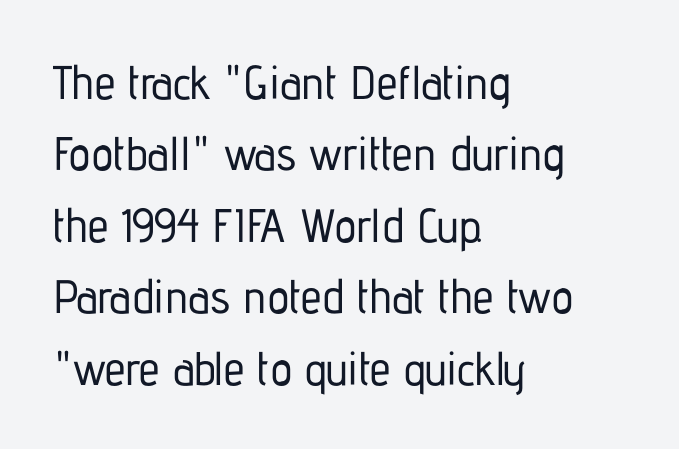
Vertically, the passage feels balanced, rows spaced as you'd expect. This sample uses a sans-serif face. No word sits above an underline. This rendering uses left alignment, leaving the right contour irregular. Proportional: the letters do not fall into vertical columns. Letter spacing: default.
